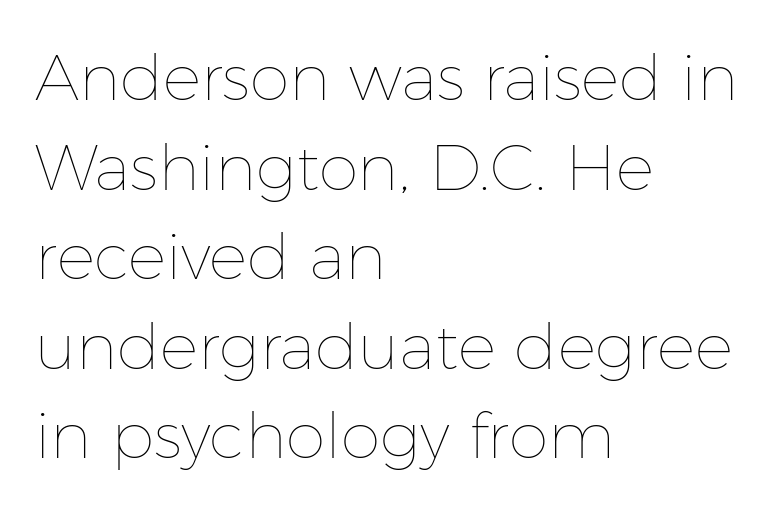
The image shows 64 px thin type, upright; set left-aligned, normal line spacing (1.4x), normal letter spacing, not underlined; low stroke contrast and a medium x-height.
